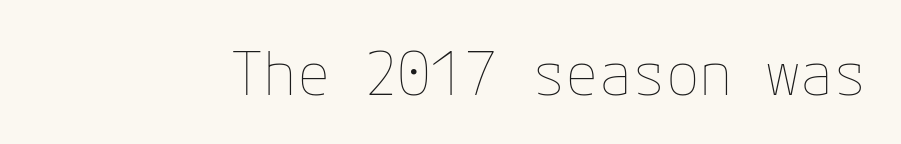
Q: Is the text bold? A: No.
Q: Is the text italic (slanted)? A: No, it is upright.
Q: Is the text underlined? A: No.
Q: Is the spacing between letters normal or unusually wide? A: Normal.
Q: Width (condensed, normal, or wide)? A: Normal.
Q: Stroke contrast? A: Low.
Q: x-height? A: Medium.
